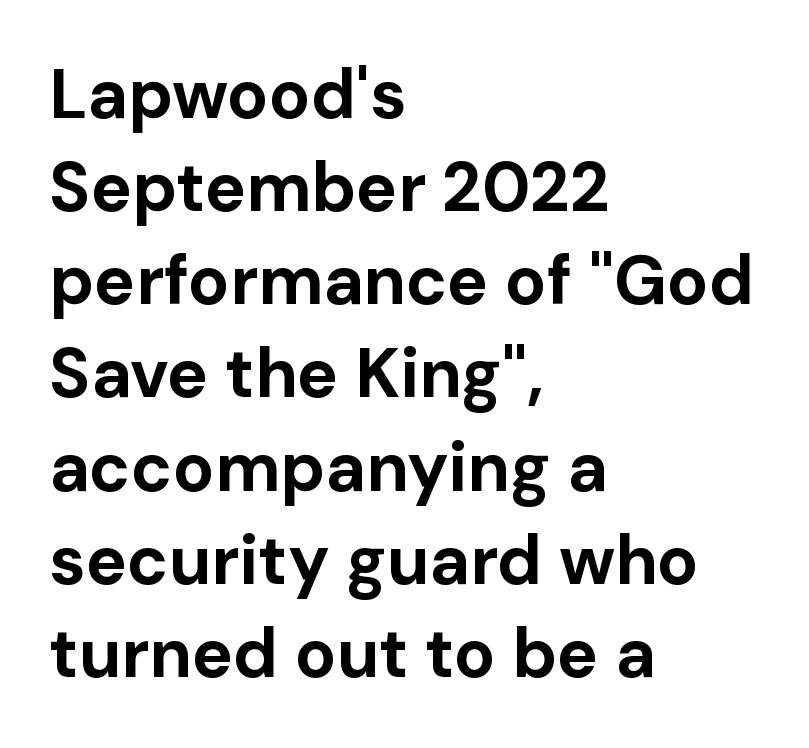
The passage shown is typed in a proportional face where columns would drift. Short note: letters normally spaced. A student would call this left alignment; a typographer would say flush left, rag right. Bold? Absolutely — the strokes are thick and heavy.
